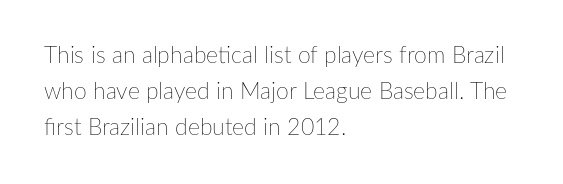
The image shows 23 px text type, upright; set left-aligned, normal line spacing (1.56x), normal letter spacing, not underlined.
